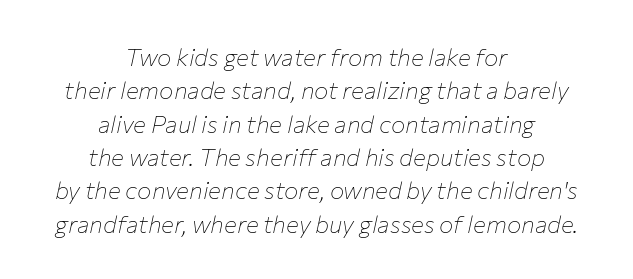
Q: Is the text bold? A: No.
Q: Is the text italic (slanted)? A: Yes, it leans right by about 12 degrees.
Q: Is the text underlined? A: No.
Q: How is the paragraph aligned? A: Centered.
Q: Is the spacing between letters normal or unusually wide? A: Normal.
Q: Is the spacing between lines tight, normal or loose? A: Normal.
